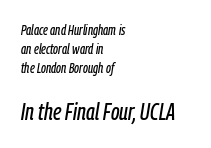
The image shows 24 px text type, italic (leaning right); set left-aligned, normal line spacing (1.34x), normal letter spacing, not underlined; the second (bottom) block is 1.71x larger.
